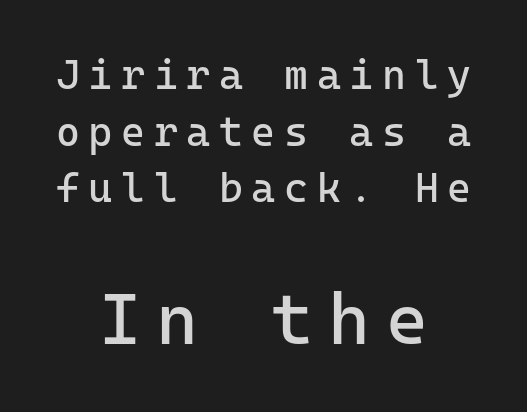
Q: Is the text bold? A: No.
Q: Is the text italic (slanted)? A: No, it is upright.
Q: Is the typeface a serif or a sans-serif typeface? A: Sans-serif.
Q: Is the text underlined? A: No.
Q: How is the paragraph aligned? A: Centered.
Q: Is the spacing between letters normal or unusually wide? A: Unusually wide.
Q: Is the spacing between lines tight, normal or loose? A: Normal.
Q: Which block of text is set in a larger size, the first (top) or the second (bottom)? A: The second (bottom) one.
Q: Width (condensed, normal, or wide)? A: Normal.
Q: Stroke contrast? A: Low.
Q: x-height? A: Medium.
Q: Monospaced? A: Yes.
